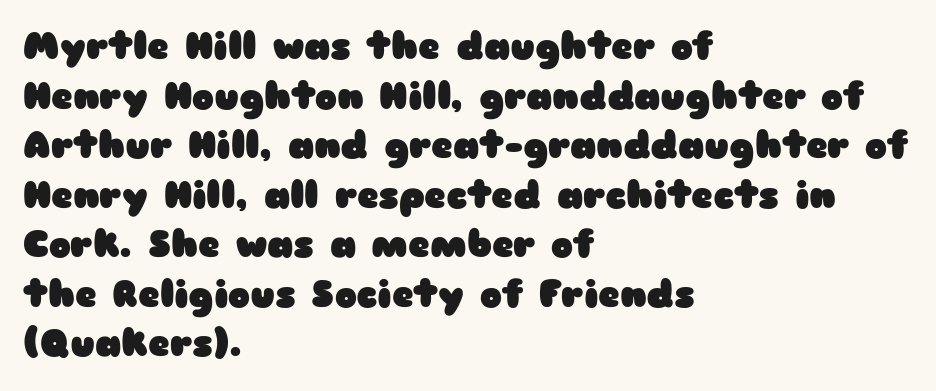
{"serif": "no", "italic": "no", "bold": "yes", "weight": "heavy", "width": "wide", "stroke_contrast": "low", "x_height": "medium", "monospaced": "no", "underline": "no", "align": "left", "line_spacing": "normal", "line_spacing_ratio": 1.34, "letter_spacing": "normal", "letter_spacing_em": 0.0, "glyph_px": 37}
